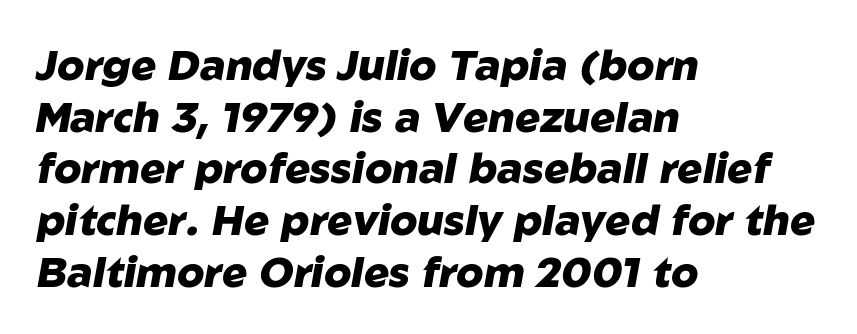
The image shows 42 px heavy type, italic (leaning right); set left-aligned, line spacing 1.23x, normal letter spacing, not underlined; low stroke contrast and a medium x-height.
